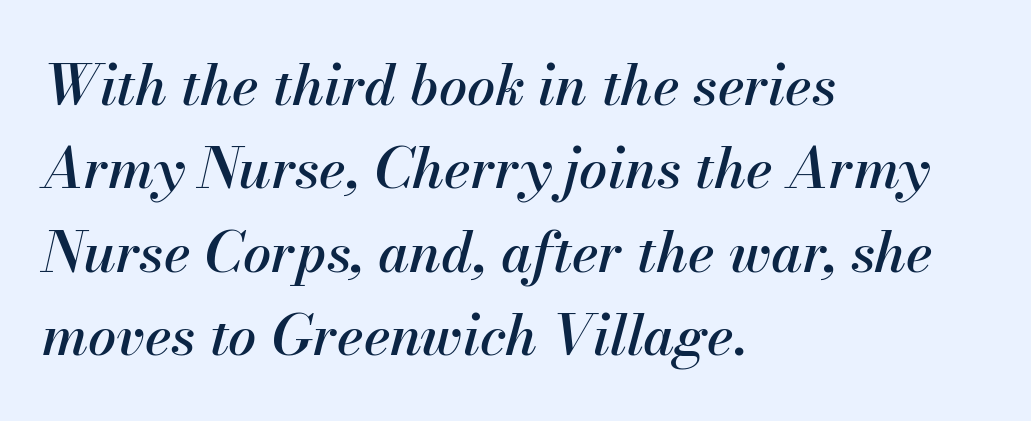
{"italic": "yes", "lean": "right", "slant_degrees": 13, "width": "normal", "stroke_contrast": "medium", "x_height": "small", "monospaced": "no", "underline": "no", "align": "left", "line_spacing": "normal", "line_spacing_ratio": 1.49, "letter_spacing": "normal", "letter_spacing_em": 0.0, "glyph_px": 56}
